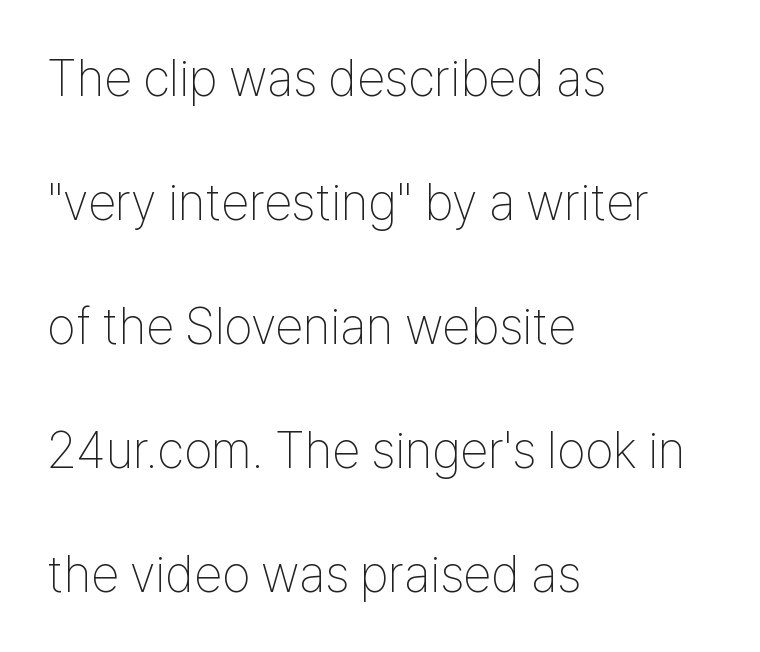
Q: Is the text bold? A: No.
Q: Is the text italic (slanted)? A: No, it is upright.
Q: Is the typeface a serif or a sans-serif typeface? A: Sans-serif.
Q: Is the text underlined? A: No.
Q: How is the paragraph aligned? A: Left-aligned.
Q: Is the spacing between letters normal or unusually wide? A: Normal.
Q: Is the spacing between lines tight, normal or loose? A: Loose.
Q: Width (condensed, normal, or wide)? A: Condensed.
Q: Stroke contrast? A: Low.
Q: x-height? A: Medium.
Q: Monospaced? A: No.
